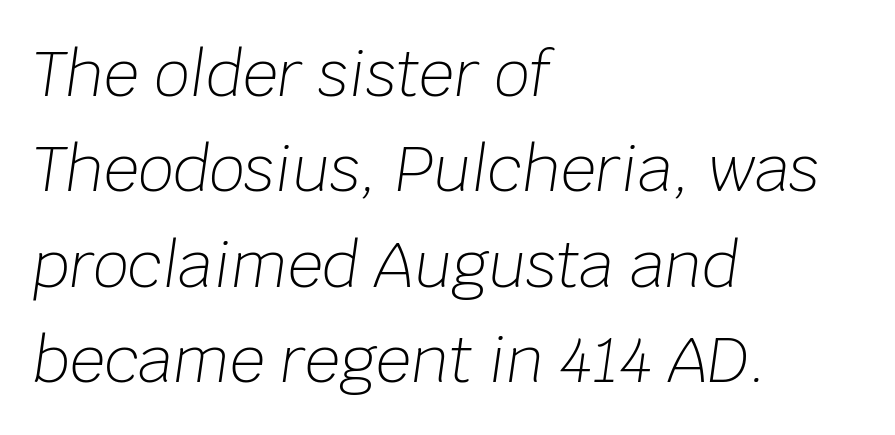
Q: Is the text bold? A: No.
Q: Is the text italic (slanted)? A: Yes, it leans right by about 8 degrees.
Q: Is the text underlined? A: No.
Q: How is the paragraph aligned? A: Left-aligned.
Q: Is the spacing between letters normal or unusually wide? A: Normal.
Q: Is the spacing between lines tight, normal or loose? A: Normal.
Q: Width (condensed, normal, or wide)? A: Normal.
Q: Stroke contrast? A: Low.
Q: x-height? A: Large.
Q: Monospaced? A: No.
